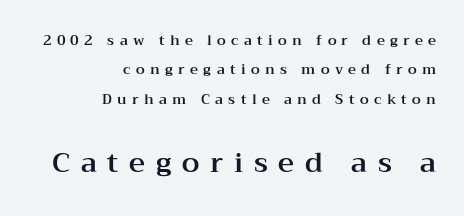
Visually the block forms a straight wall on the right and a jagged coastline on the left. Has an underline been added? It has not. Vertically, the passage feels expansive, rows floating well apart. Here the designer chose a conventional face with non-uniform glyph widths. Compare the two chunks: the lower has the greater cap height. Old-style or modern, the face here clearly has serifs.
